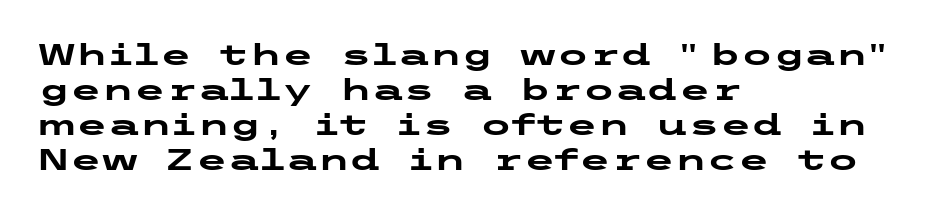
The image shows 29 px heavy, wide sans-serif type, upright; set left-aligned, line spacing 1.21x, normal letter spacing, not underlined; low stroke contrast and a medium x-height.
